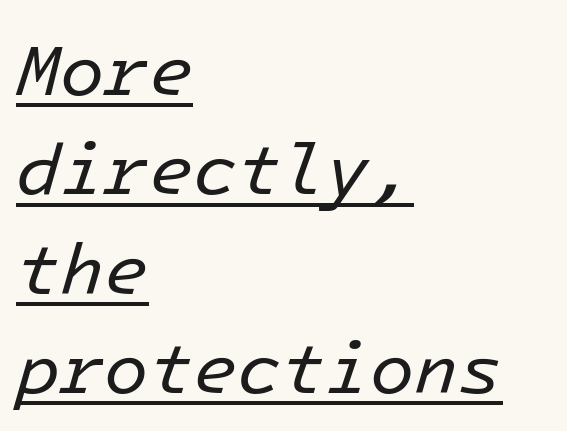
{"italic": "yes", "lean": "right", "slant_degrees": 16, "bold": "no", "weight": "regular", "width": "normal", "stroke_contrast": "low", "x_height": "medium", "underline": "yes", "align": "left", "line_spacing": "normal", "line_spacing_ratio": 1.38, "letter_spacing": "normal", "letter_spacing_em": 0.0, "glyph_px": 72}
